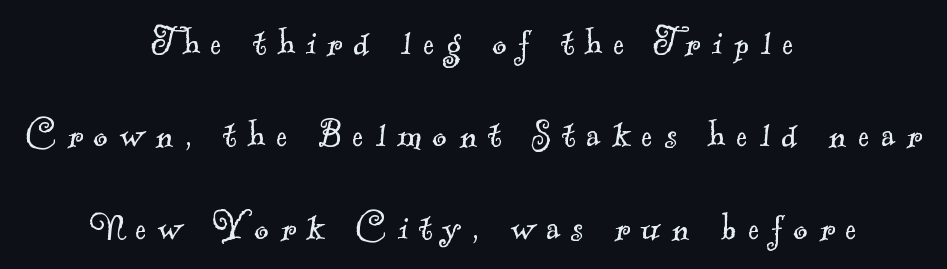
{"serif": "yes", "bold": "no", "weight": "light", "width": "normal", "x_height": "small", "monospaced": "no", "underline": "no", "align": "center", "line_spacing": "loose", "line_spacing_ratio": 2.15, "letter_spacing": "wide", "letter_spacing_em": 0.27, "glyph_px": 43}
